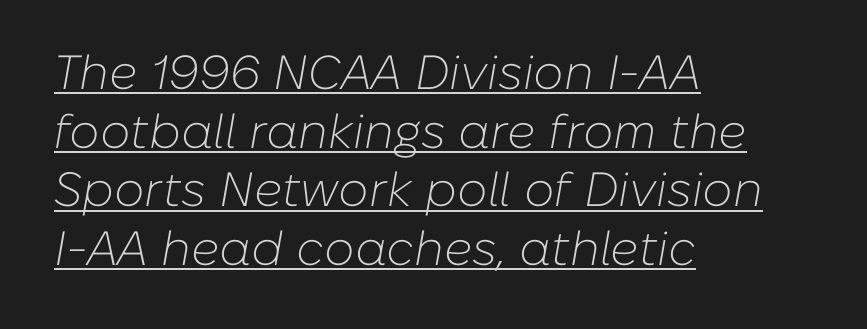
Q: Is the text bold? A: No.
Q: Is the text italic (slanted)? A: Yes, it leans right by about 10 degrees.
Q: Is the text underlined? A: Yes.
Q: How is the paragraph aligned? A: Left-aligned.
Q: Is the spacing between letters normal or unusually wide? A: Normal.
Q: Width (condensed, normal, or wide)? A: Normal.
Q: Stroke contrast? A: Low.
Q: x-height? A: Medium.
Q: Monospaced? A: No.
